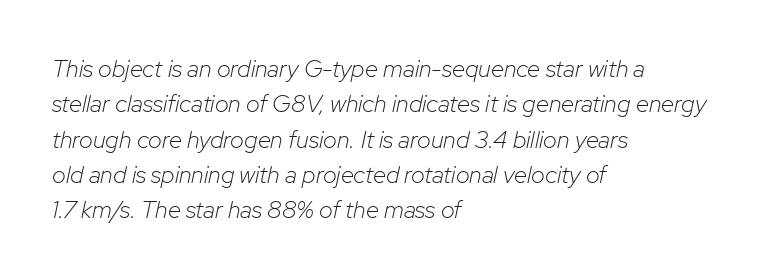
The image shows 24 px text type, italic (leaning right); set left-aligned, normal line spacing (1.47x), normal letter spacing, not underlined.
